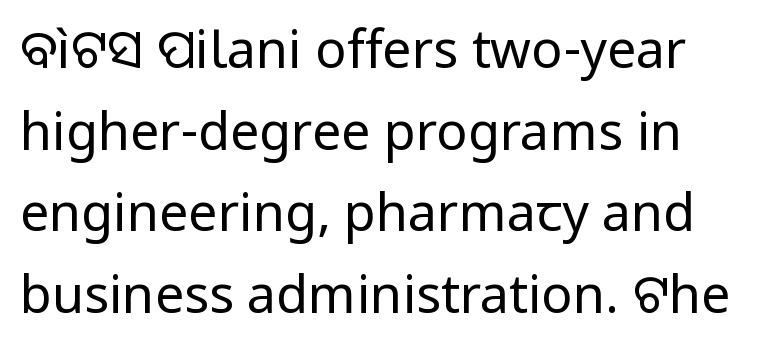
{"serif": "no", "italic": "no", "bold": "no", "weight": "regular", "width": "normal", "stroke_contrast": "low", "x_height": "medium", "monospaced": "no", "underline": "no", "line_spacing": "normal", "line_spacing_ratio": 1.57, "letter_spacing": "normal", "letter_spacing_em": 0.0, "glyph_px": 52}
